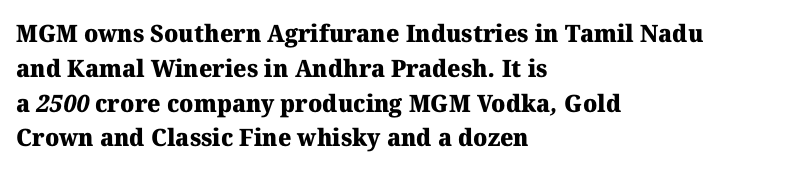
{"bold": "yes", "underline": "no", "align": "left", "line_spacing": "normal", "line_spacing_ratio": 1.45, "letter_spacing": "normal", "letter_spacing_em": 0.0, "glyph_px": 24}
